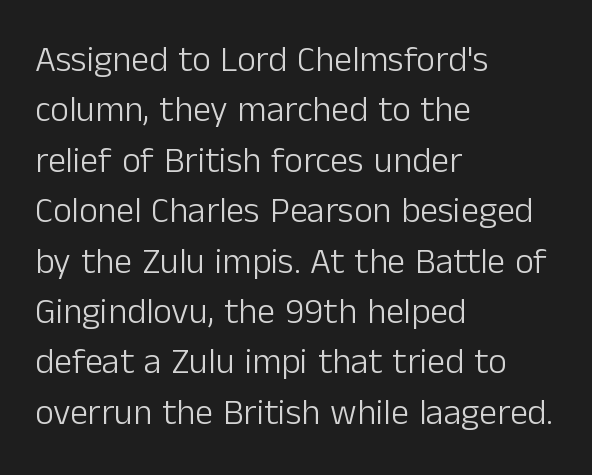
Q: Is the text bold? A: No.
Q: Is the text italic (slanted)? A: No, it is upright.
Q: Is the typeface a serif or a sans-serif typeface? A: Sans-serif.
Q: Is the text underlined? A: No.
Q: How is the paragraph aligned? A: Left-aligned.
Q: Is the spacing between letters normal or unusually wide? A: Normal.
Q: Is the spacing between lines tight, normal or loose? A: Normal.
Q: Width (condensed, normal, or wide)? A: Normal.
Q: Stroke contrast? A: Low.
Q: x-height? A: Medium.
Q: Monospaced? A: No.
